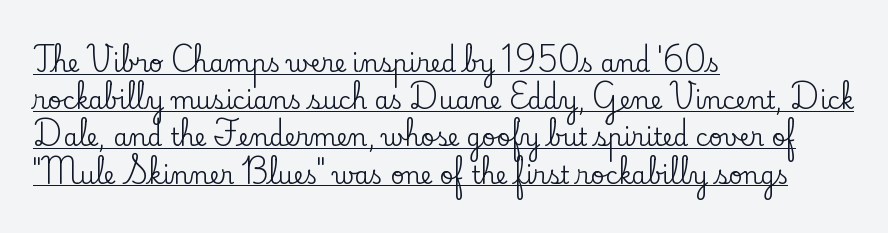
Q: Is the text italic (slanted)? A: No, it is upright.
Q: Is the text underlined? A: Yes.
Q: How is the paragraph aligned? A: Left-aligned.
Q: Is the spacing between letters normal or unusually wide? A: Normal.
Q: Is the spacing between lines tight, normal or loose? A: Normal.
